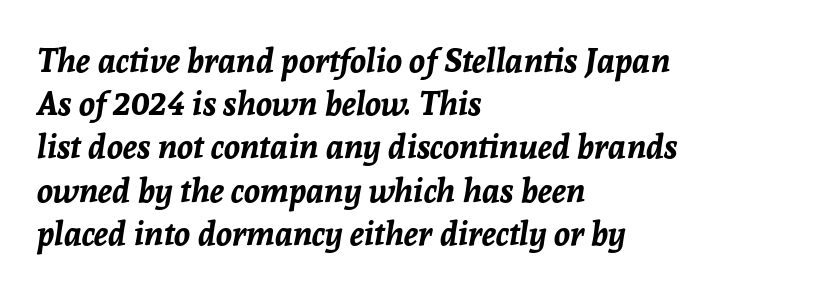
The image shows 33 px bold type, italic (leaning right); set left-aligned, normal line spacing (1.31x), normal letter spacing, not underlined; low stroke contrast and a medium x-height.
